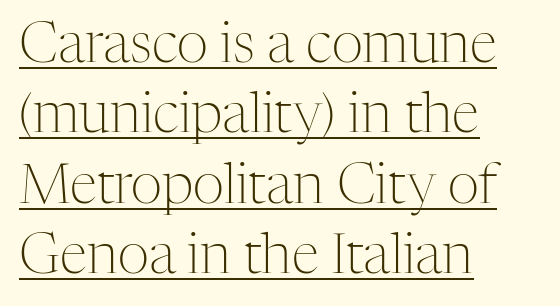
{"serif": "yes", "italic": "no", "bold": "no", "weight": "light", "width": "normal", "stroke_contrast": "medium", "x_height": "medium", "monospaced": "no", "underline": "yes", "align": "left", "line_spacing": "normal", "line_spacing_ratio": 1.28, "letter_spacing": "normal", "letter_spacing_em": 0.0, "glyph_px": 55}
